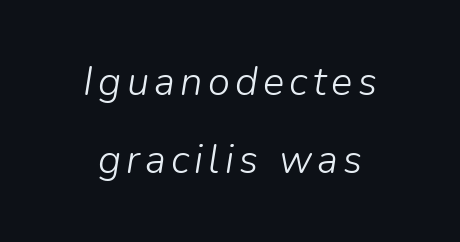
{"italic": "yes", "lean": "right", "slant_degrees": 9, "bold": "no", "weight": "light", "width": "normal", "stroke_contrast": "low", "x_height": "medium", "monospaced": "no", "underline": "no", "align": "center", "line_spacing": "loose", "line_spacing_ratio": 1.94, "glyph_px": 40}
